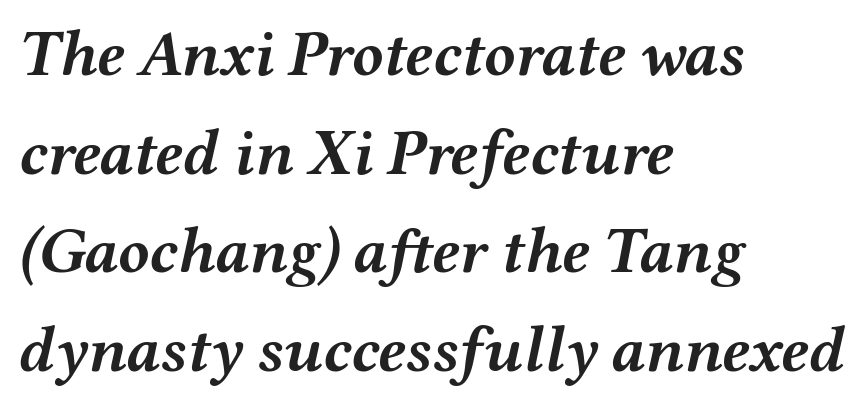
Q: Is the text bold? A: Yes.
Q: Is the text italic (slanted)? A: Yes, it leans right by about 12 degrees.
Q: Is the text underlined? A: No.
Q: How is the paragraph aligned? A: Left-aligned.
Q: Is the spacing between letters normal or unusually wide? A: Normal.
Q: Is the spacing between lines tight, normal or loose? A: Normal.
Q: Width (condensed, normal, or wide)? A: Wide.
Q: Stroke contrast? A: Medium.
Q: x-height? A: Medium.
Q: Monospaced? A: No.
